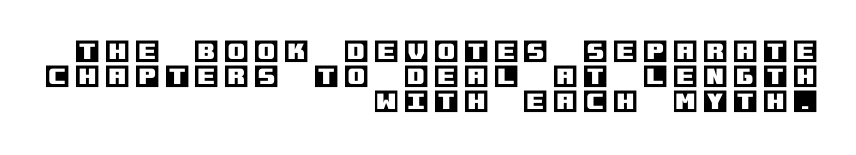
{"italic": "no", "underline": "no", "align": "right", "line_spacing": "tight", "line_spacing_ratio": 1.0, "letter_spacing": "wide", "letter_spacing_em": 0.22, "glyph_px": 25}
